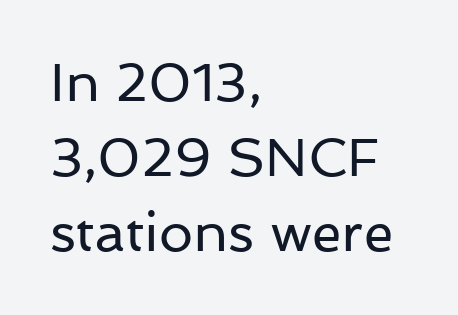
The image shows 54 px regular-weight sans-serif type, upright; set left-aligned, normal line spacing (1.39x), normal letter spacing, not underlined; low stroke contrast and a medium x-height.
